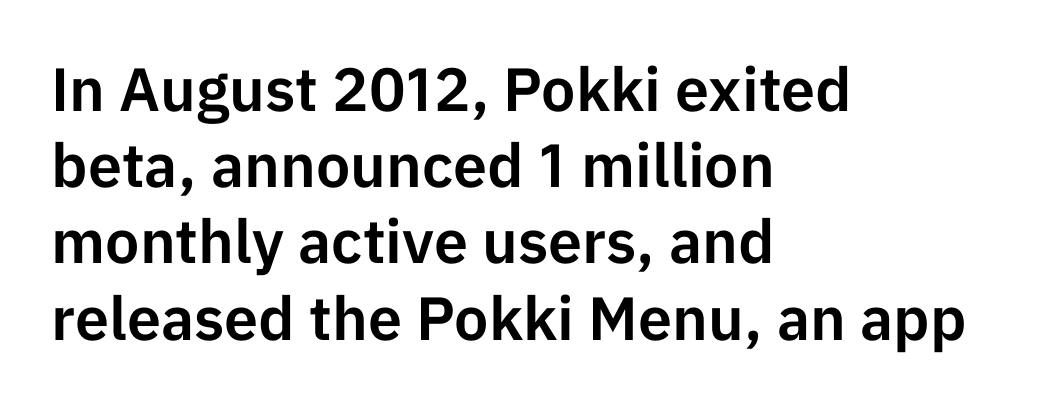
The image shows 61 px sans-serif type, upright; set left-aligned, normal line spacing (1.25x), normal letter spacing, not underlined; low stroke contrast and a medium x-height.
